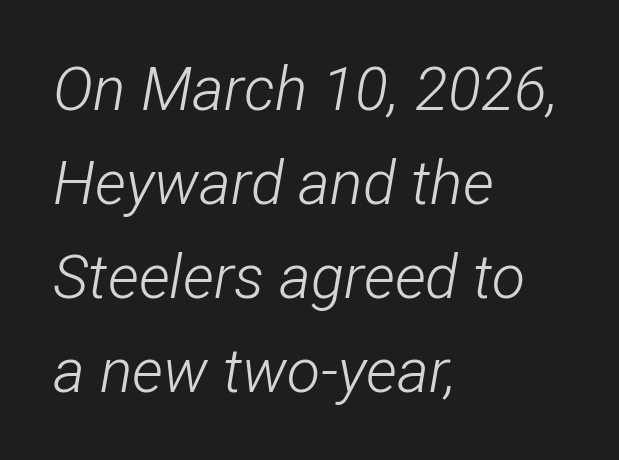
Q: Is the text bold? A: No.
Q: Is the text italic (slanted)? A: Yes, it leans right by about 12 degrees.
Q: Is the text underlined? A: No.
Q: How is the paragraph aligned? A: Left-aligned.
Q: Is the spacing between letters normal or unusually wide? A: Normal.
Q: Is the spacing between lines tight, normal or loose? A: Normal.
Q: Width (condensed, normal, or wide)? A: Condensed.
Q: Stroke contrast? A: Low.
Q: x-height? A: Medium.
Q: Monospaced? A: No.
